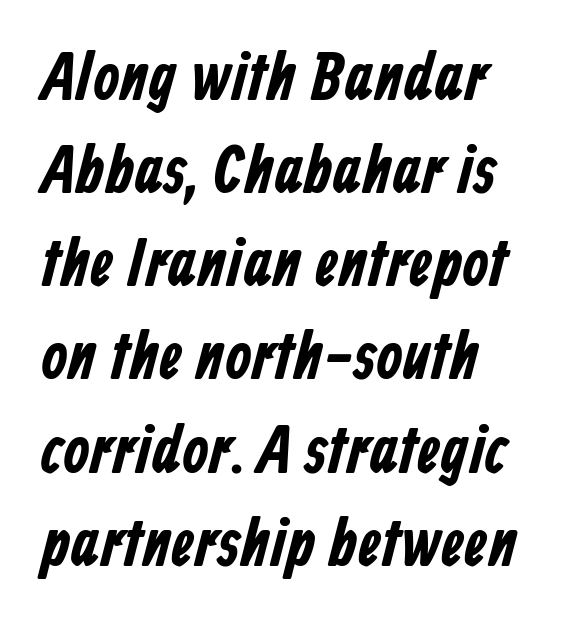
The image shows 67 px condensed sans-serif type; set left-aligned, normal line spacing (1.39x), normal letter spacing, not underlined; low stroke contrast and a medium x-height.
